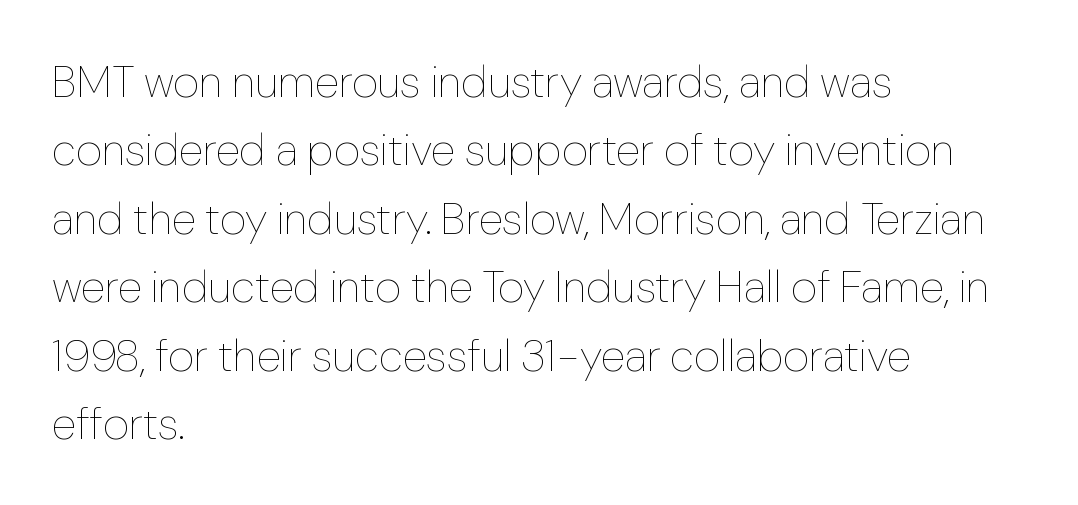
Q: Is the text bold? A: No.
Q: Is the text italic (slanted)? A: No, it is upright.
Q: Is the text underlined? A: No.
Q: How is the paragraph aligned? A: Left-aligned.
Q: Is the spacing between letters normal or unusually wide? A: Normal.
Q: Is the spacing between lines tight, normal or loose? A: Normal.
Q: Width (condensed, normal, or wide)? A: Normal.
Q: Stroke contrast? A: Low.
Q: x-height? A: Medium.
Q: Monospaced? A: No.
